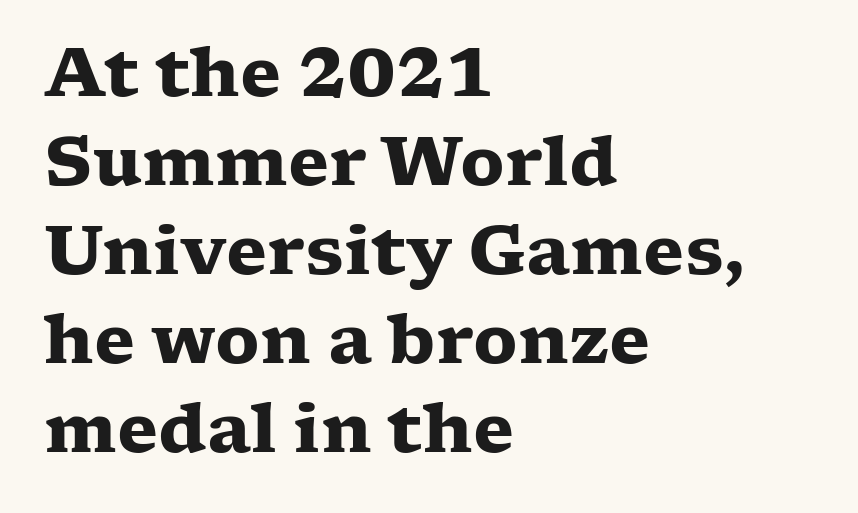
The passage shown is typeset with a serif family. The lines in this sample share a left origin and differ only in where they stop. Proportional: the letters do not fall into vertical columns. In terms of posture, this sample is upright. The block of text has a typical density, with ordinary space between rows. How are the letters spaced? Ordinarily, with no added tracking.
